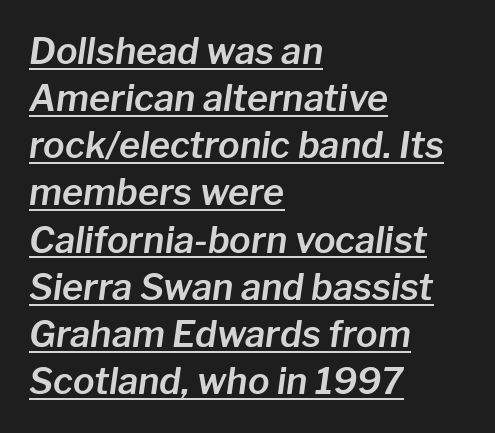
Q: Is the text italic (slanted)? A: Yes, it leans right by about 8 degrees.
Q: Is the text underlined? A: Yes.
Q: How is the paragraph aligned? A: Left-aligned.
Q: Is the spacing between letters normal or unusually wide? A: Normal.
Q: Is the spacing between lines tight, normal or loose? A: Normal.
Q: Width (condensed, normal, or wide)? A: Normal.
Q: Stroke contrast? A: Low.
Q: x-height? A: Medium.
Q: Monospaced? A: No.
